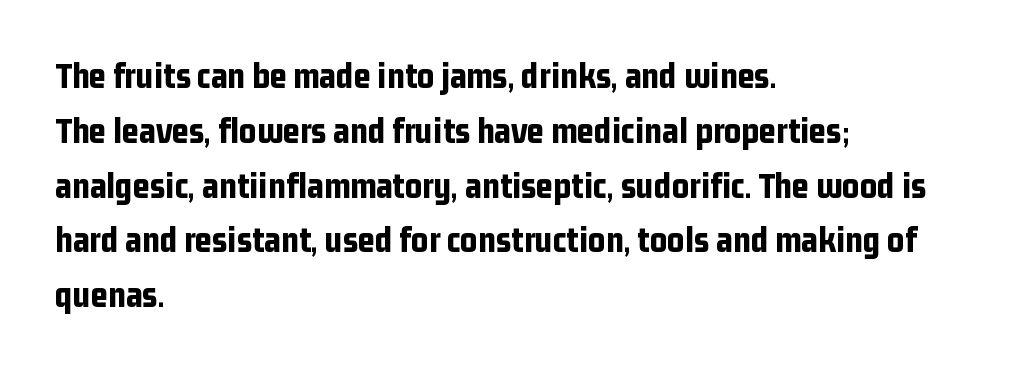
Nobody touched the tracking dial on this one. The type family on display is of the sans-serif kind. The rendering uses a moderate line-height, typical for paragraphs. The letters advance in unequal steps, a hallmark of proportional type. A classic flush-left, rag-right setting is used for this passage. The font is running at its bold setting.
